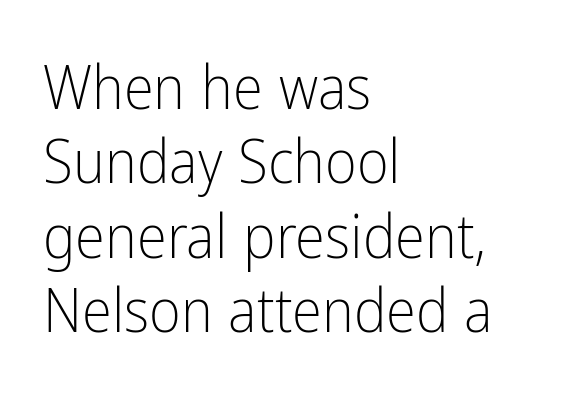
The image shows 61 px light, condensed sans-serif type, upright; set left-aligned, line spacing 1.22x, normal letter spacing, not underlined; low stroke contrast and a medium x-height.
